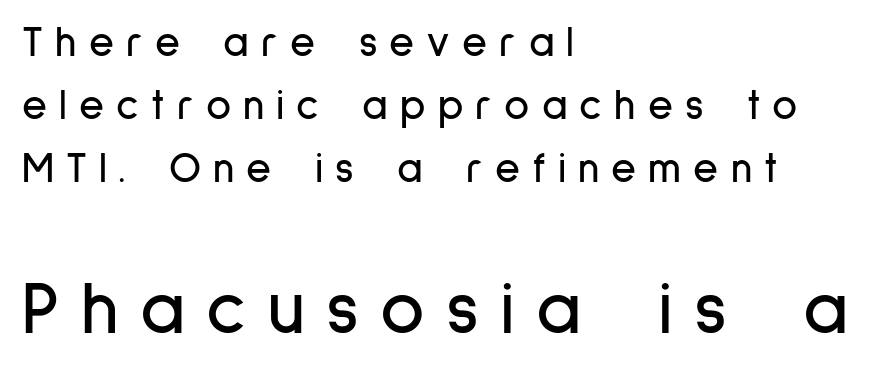
Tracking here is generous; glyphs stand well apart from one another. Are there feet on the stems? There aren't — it's a sans. This sample is left-justified, so line endings fall wherever the words run out. Do the characters align in a grid? No, the font is proportional. No word sits above an underline.
